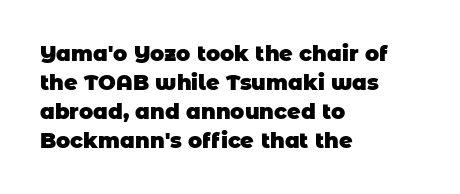
The image shows 21 px bold type; set left-aligned, normal line spacing (1.38x), normal letter spacing, not underlined.
